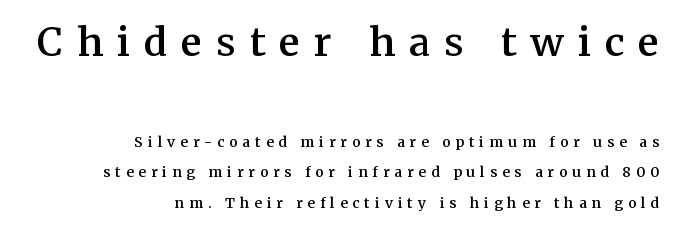
Q: Is the text bold? A: Semi-bold.
Q: Is the text italic (slanted)? A: No, it is upright.
Q: Is the typeface a serif or a sans-serif typeface? A: Serif.
Q: Is the text underlined? A: No.
Q: How is the paragraph aligned? A: Right-aligned.
Q: Is the spacing between letters normal or unusually wide? A: Unusually wide.
Q: Is the spacing between lines tight, normal or loose? A: Loose.
Q: Which block of text is set in a larger size, the first (top) or the second (bottom)? A: The first (top) one.
Q: Width (condensed, normal, or wide)? A: Normal.
Q: Stroke contrast? A: Medium.
Q: x-height? A: Medium.
Q: Monospaced? A: No.
